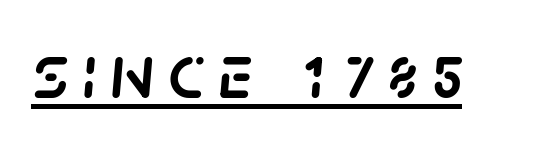
The lettering tilts uniformly, giving the passage an italic look. Here the designer chose a conventional face with non-uniform glyph widths. The passage shown is underscored from start to finish.
